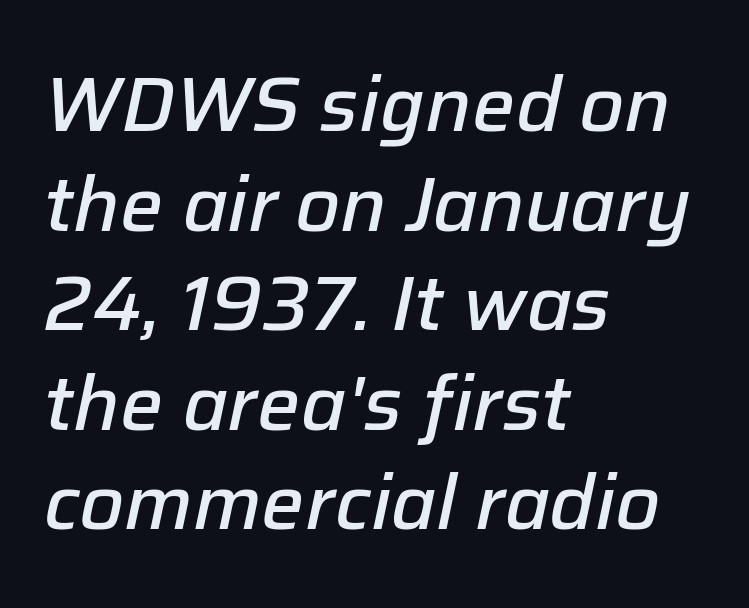
The image shows 76 px semibold type, italic (leaning right); set left-aligned, normal line spacing (1.31x), normal letter spacing, not underlined; low stroke contrast and a medium x-height.
